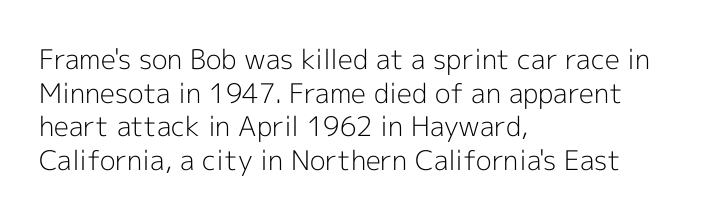
The image shows 27 px text type, upright; set left-aligned, normal line spacing (1.25x), normal letter spacing, not underlined.
